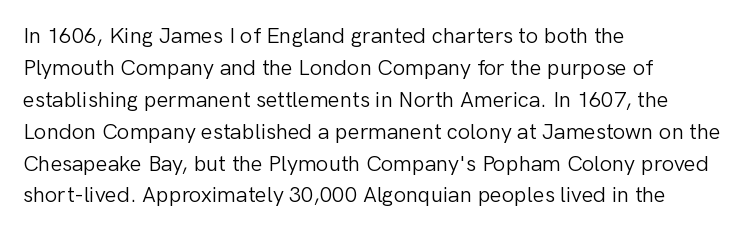
{"italic": "no", "bold": "no", "underline": "no", "align": "left", "line_spacing": "normal", "line_spacing_ratio": 1.45, "letter_spacing": "normal", "letter_spacing_em": 0.0, "glyph_px": 22}
